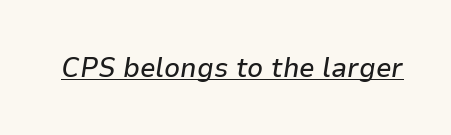
The image shows 28 px text type, italic (leaning right); set normal letter spacing, underlined; low stroke contrast and a medium x-height.
